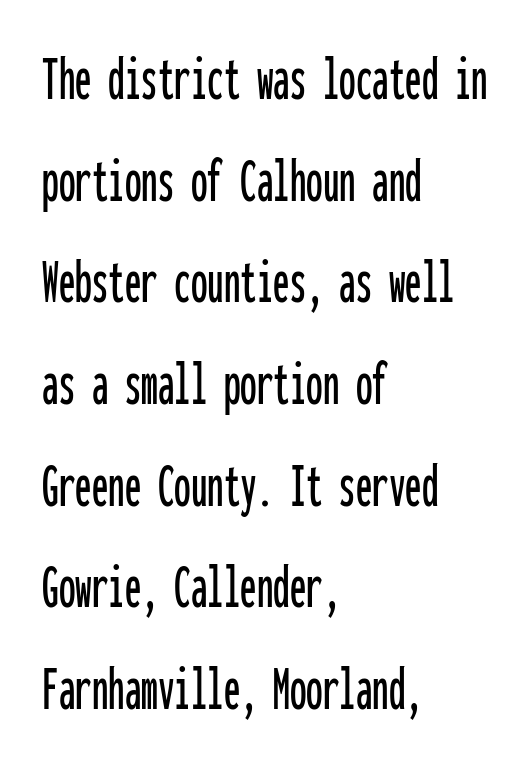
The image shows 66 px condensed sans-serif type, upright, monospaced; set left-aligned, normal line spacing (1.54x), normal letter spacing, not underlined; low stroke contrast and a medium x-height.
